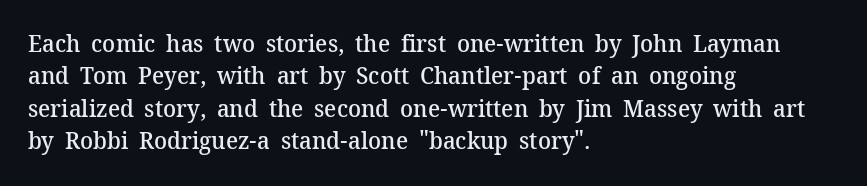
Does the leading feel generous? No, just average. Words float on clear page, feet unadorned. These lines carry some extra weight — a demibold, not a full bold. A classic flush-left, rag-right setting is used for this passage. The letters sit at their default tracking, neither squeezed nor spread.
